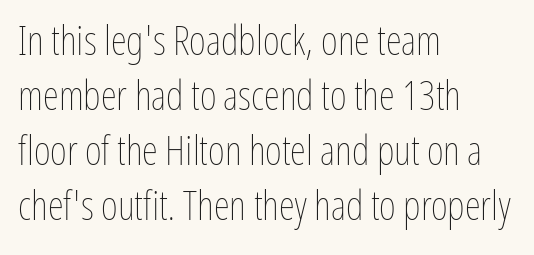
{"italic": "no", "bold": "no", "weight": "thin", "width": "condensed", "stroke_contrast": "low", "x_height": "medium", "monospaced": "no", "underline": "no", "align": "left", "line_spacing": "normal", "line_spacing_ratio": 1.34, "letter_spacing": "normal", "letter_spacing_em": 0.0, "glyph_px": 41}
